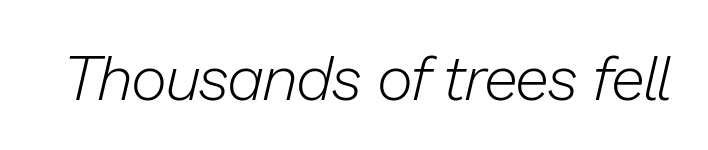
The image shows 62 px light type, italic (leaning right); set normal letter spacing, not underlined; low stroke contrast and a medium x-height.
